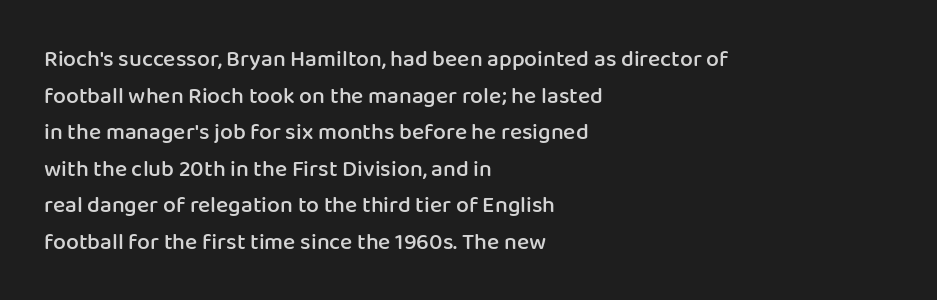
The image shows 23 px text type, upright; set left-aligned, normal line spacing (1.59x), normal letter spacing, not underlined.
